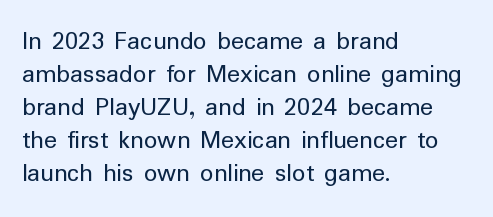
{"italic": "no", "bold": "no", "underline": "no", "align": "left", "line_spacing_ratio": 1.22, "letter_spacing": "normal", "letter_spacing_em": 0.0, "glyph_px": 27}
